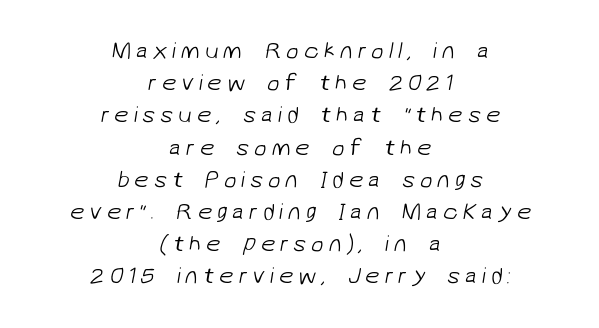
Q: Is the text bold? A: No.
Q: Is the text underlined? A: No.
Q: How is the paragraph aligned? A: Centered.
Q: Is the spacing between letters normal or unusually wide? A: Unusually wide.
Q: Is the spacing between lines tight, normal or loose? A: Normal.
